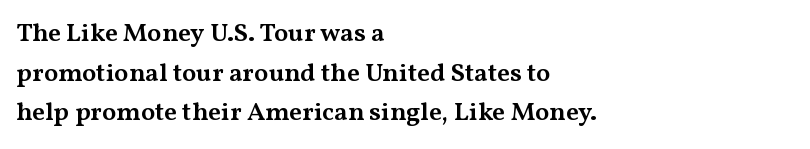
Q: Is the text bold? A: Semi-bold.
Q: Is the text italic (slanted)? A: No, it is upright.
Q: Is the text underlined? A: No.
Q: How is the paragraph aligned? A: Left-aligned.
Q: Is the spacing between letters normal or unusually wide? A: Normal.
Q: Is the spacing between lines tight, normal or loose? A: Normal.
